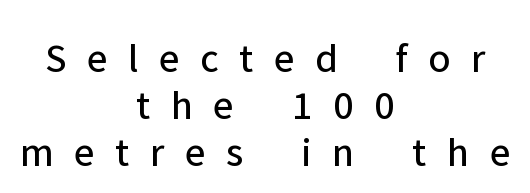
{"serif": "no", "italic": "no", "bold": "no", "weight": "regular", "width": "normal", "stroke_contrast": "low", "x_height": "medium", "monospaced": "no", "underline": "no", "align": "center", "line_spacing": "tight", "line_spacing_ratio": 1.12, "letter_spacing": "wide", "letter_spacing_em": 0.49, "glyph_px": 42}
